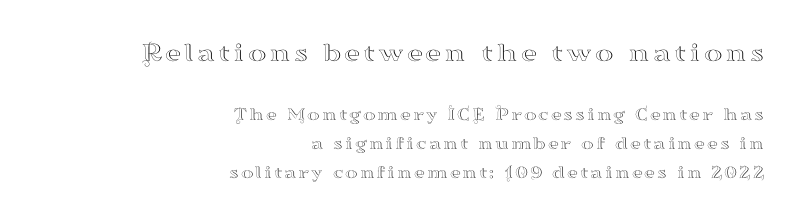
This block has exactly the height ordinary leading produces. Notice how the passage keeps a crisp vertical edge on the right only. Between these two stacked blocks, the higher one wins on size. The rendering uses natural spacing where letterforms have individual widths. Posture: vertical.
